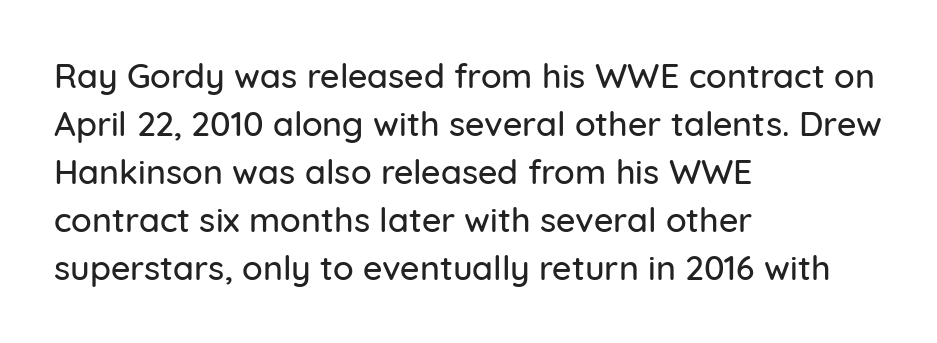
{"serif": "no", "italic": "no", "width": "normal", "stroke_contrast": "low", "x_height": "medium", "monospaced": "no", "underline": "no", "align": "left", "line_spacing": "normal", "line_spacing_ratio": 1.41, "letter_spacing": "normal", "letter_spacing_em": 0.0, "glyph_px": 34}
